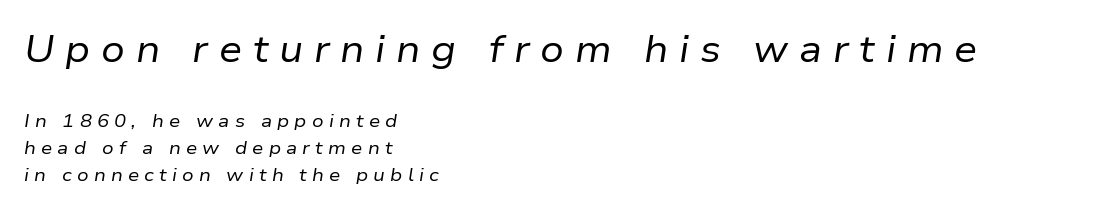
{"italic": "yes", "lean": "right", "slant_degrees": 9, "bold": "no", "weight": "regular", "width": "normal", "stroke_contrast": "low", "x_height": "medium", "monospaced": "no", "underline": "no", "align": "left", "line_spacing": "normal", "line_spacing_ratio": 1.48, "letter_spacing": "wide", "letter_spacing_em": 0.29, "larger_block": "first", "size_ratio": 2.06, "glyph_px": 37}
